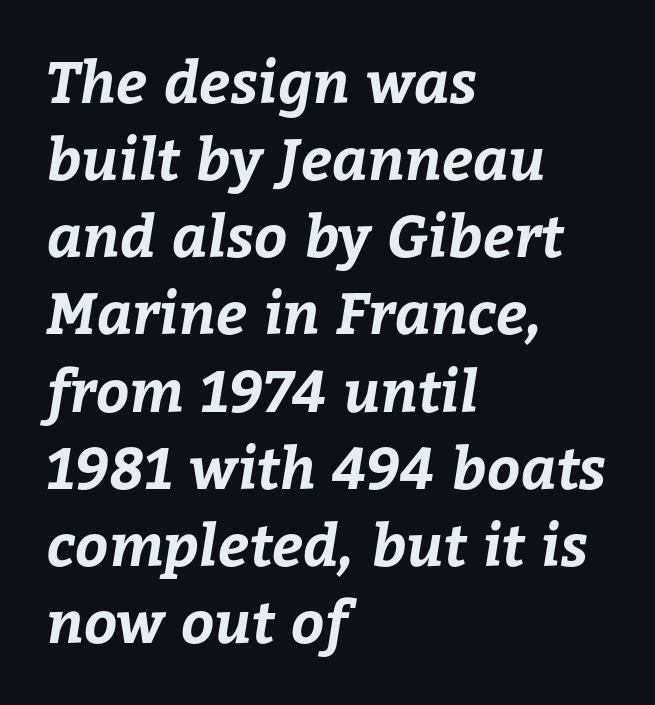
{"bold": "yes", "weight": "bold", "width": "normal", "stroke_contrast": "low", "x_height": "medium", "monospaced": "no", "underline": "no", "align": "left", "line_spacing": "normal", "line_spacing_ratio": 1.33, "letter_spacing": "normal", "letter_spacing_em": 0.0, "glyph_px": 58}
